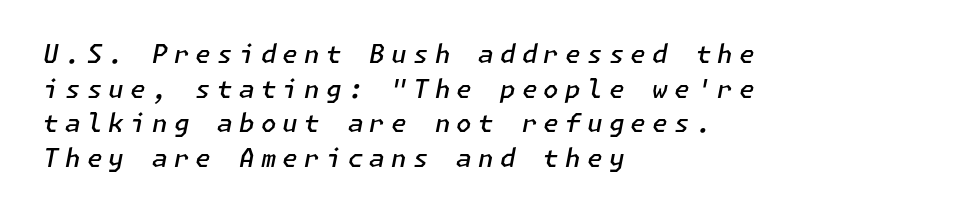
The image shows 25 px text type, italic (leaning right); set left-aligned, normal line spacing (1.39x), unusually wide letter spacing (+0.25 em), not underlined.
